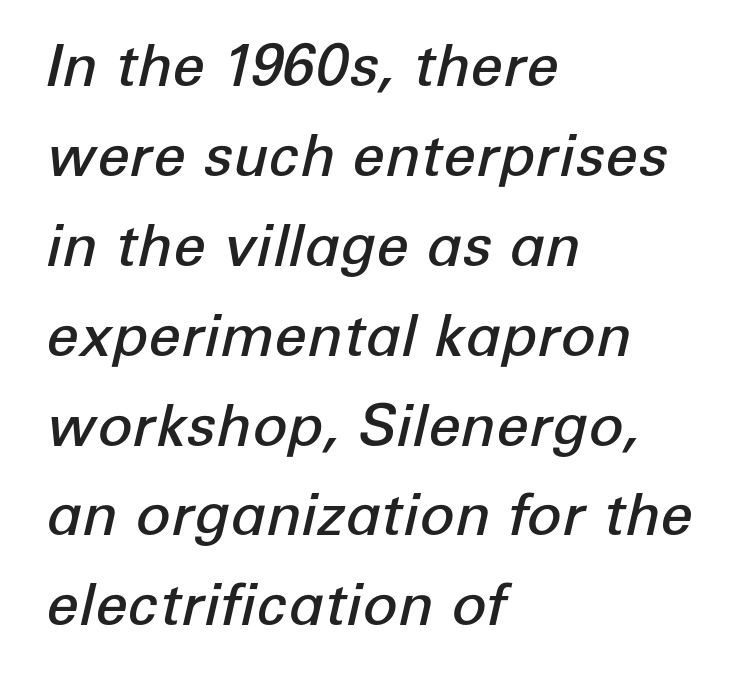
Is the type bold? Partly — it's a semibold, heavier than regular but not fully bold. Bare-footed words on every line. Yep, that's italic — everything's leaning. One-word summary of the alignment: left. The passage shown is typed in a proportional face where columns would drift. The tracking reads as untouched default to a designer's eye.
